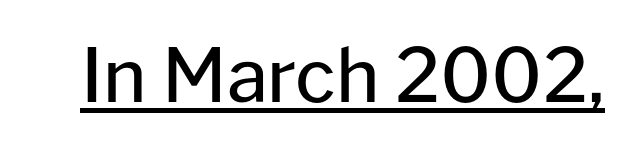
The image shows 74 px regular-weight sans-serif type, upright; set normal letter spacing, underlined; low stroke contrast and a medium x-height.
